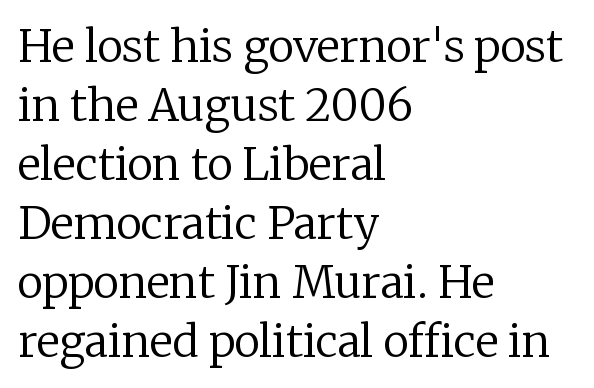
The image shows 44 px regular-weight serif type, upright; set left-aligned, normal line spacing (1.34x), normal letter spacing, not underlined; low stroke contrast and a medium x-height.
